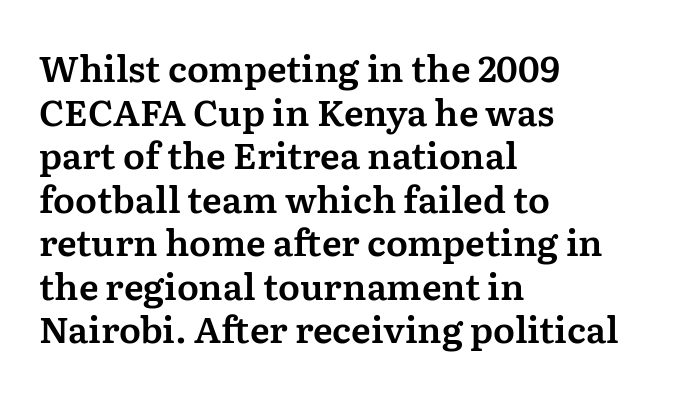
The image shows 36 px serif type, upright; set left-aligned, line spacing 1.21x, normal letter spacing, not underlined; medium stroke contrast and a medium x-height.
